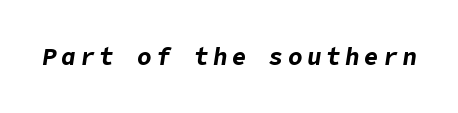
Yep, that's italic — everything's leaning. How heavy is the stroke? Heavy — this is a bold. Type without underlining.
